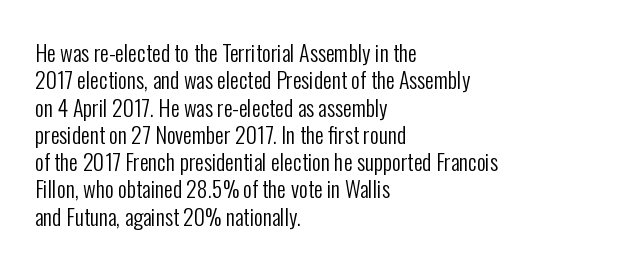
The image shows 22 px text type, upright; set left-aligned, line spacing 1.24x, normal letter spacing, not underlined.
